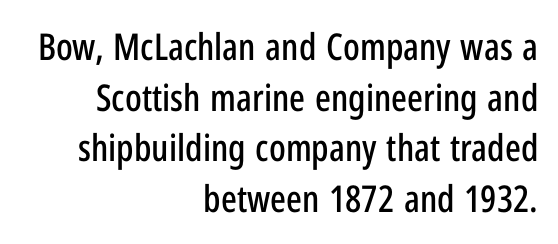
Q: Is the text italic (slanted)? A: No, it is upright.
Q: Is the typeface a serif or a sans-serif typeface? A: Sans-serif.
Q: Is the text underlined? A: No.
Q: How is the paragraph aligned? A: Right-aligned.
Q: Is the spacing between letters normal or unusually wide? A: Normal.
Q: Is the spacing between lines tight, normal or loose? A: Normal.
Q: Width (condensed, normal, or wide)? A: Condensed.
Q: Stroke contrast? A: Low.
Q: x-height? A: Medium.
Q: Monospaced? A: No.
